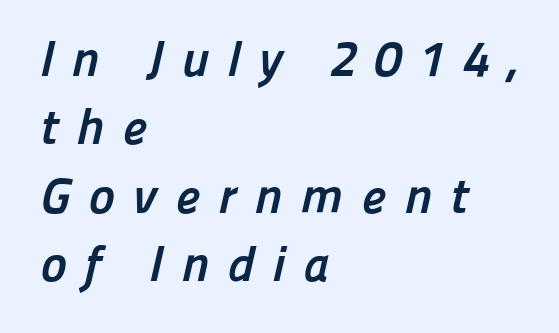
You could not count columns in this text — the font is proportionally spaced. Horizontally, the lines are justified to the leading edge only. Does extra space separate the letters? Yes, quite a lot of it. Emphasis by weight is at full strength: bold. The rendering uses a moderate line-height, typical for paragraphs. The passage shown is not underscored anywhere.
